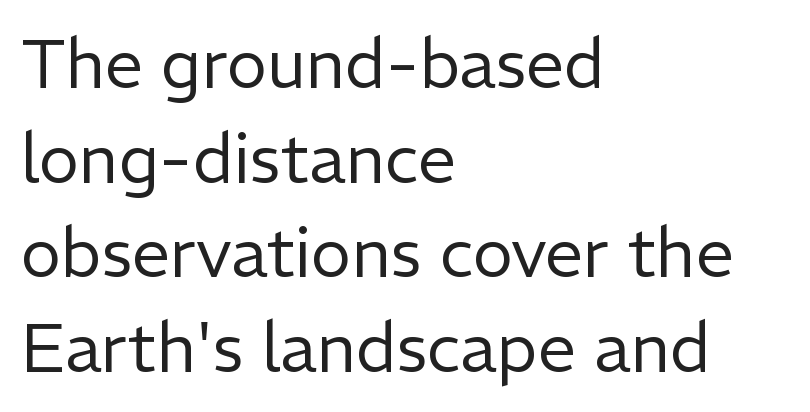
{"serif": "no", "italic": "no", "bold": "no", "weight": "regular", "width": "normal", "stroke_contrast": "low", "x_height": "medium", "monospaced": "no", "underline": "no", "align": "left", "line_spacing": "normal", "line_spacing_ratio": 1.39, "letter_spacing": "normal", "letter_spacing_em": 0.0, "glyph_px": 68}
